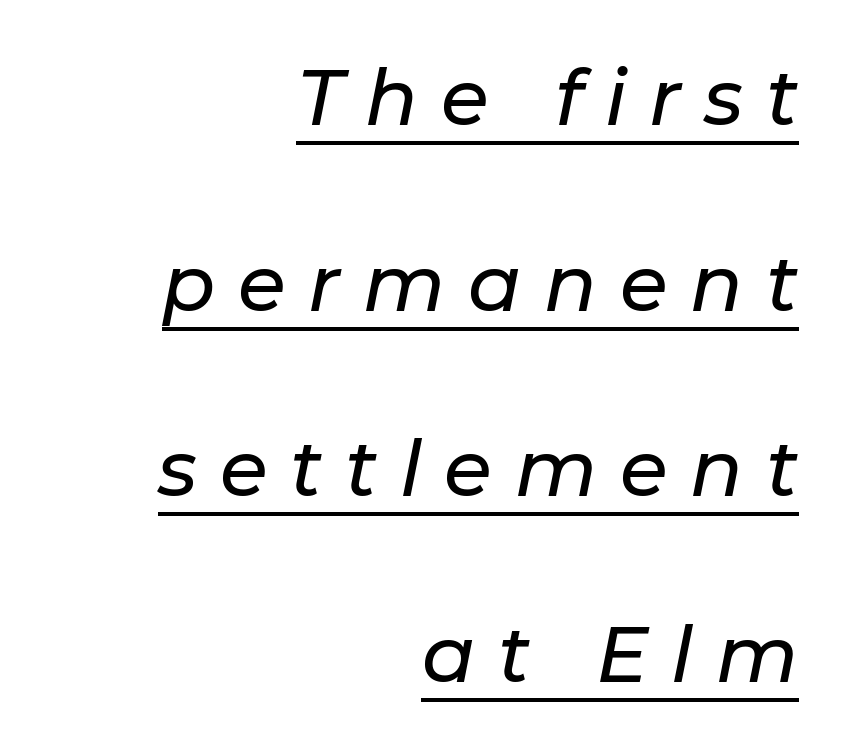
Q: Is the text italic (slanted)? A: Yes, it leans right by about 11 degrees.
Q: Is the text underlined? A: Yes.
Q: How is the paragraph aligned? A: Right-aligned.
Q: Is the spacing between letters normal or unusually wide? A: Unusually wide.
Q: Is the spacing between lines tight, normal or loose? A: Loose.
Q: Width (condensed, normal, or wide)? A: Normal.
Q: Stroke contrast? A: Low.
Q: x-height? A: Medium.
Q: Monospaced? A: No.
